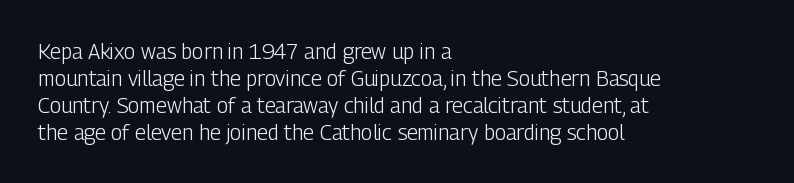
{"italic": "no", "bold": "no", "underline": "no", "align": "left", "line_spacing": "normal", "line_spacing_ratio": 1.28, "letter_spacing": "normal", "letter_spacing_em": 0.0, "glyph_px": 21}
